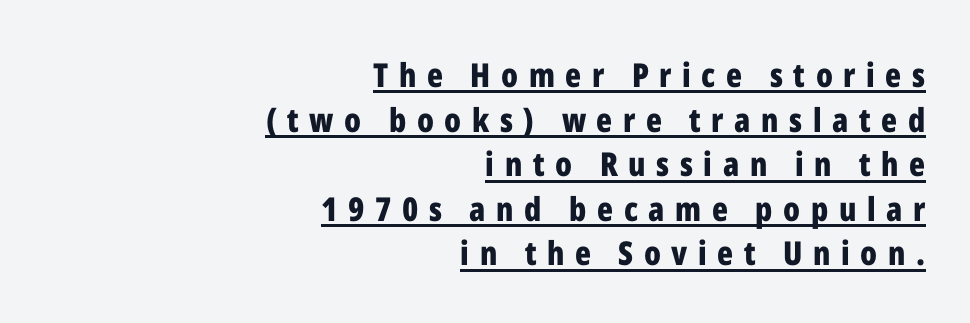
Between one letter and the next there's a generous, obvious gap. The face used here is proportionally spaced, like ordinary book or web type. The rows are spaced the way most documents space them. Each letter's strokes conclude bluntly, with no projecting serifs. These words are printed bold, with thick strokes throughout.
